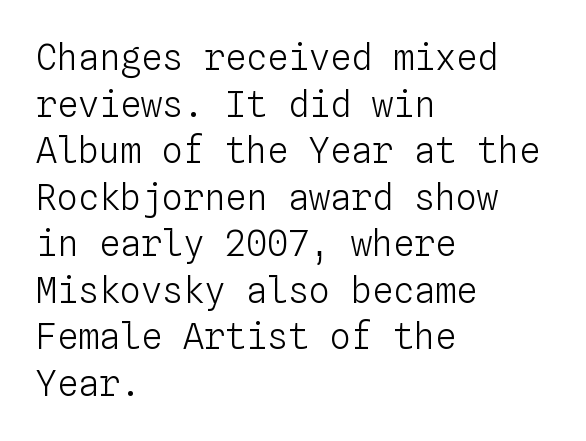
The image shows 35 px light type, upright, monospaced; set left-aligned, normal line spacing (1.33x), normal letter spacing, not underlined; low stroke contrast and a medium x-height.
